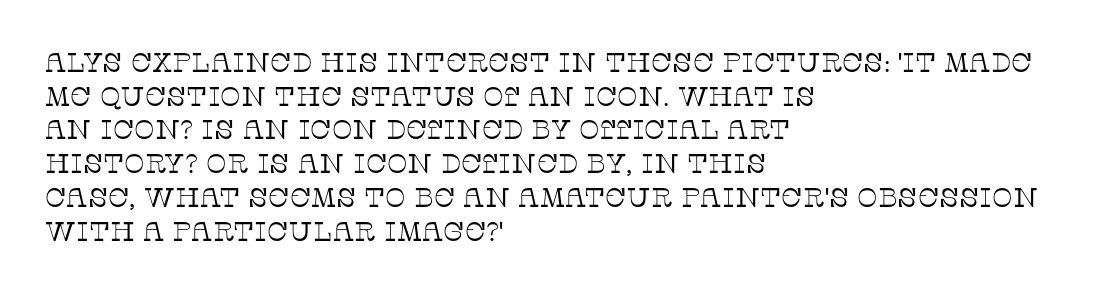
{"italic": "no", "bold": "no", "underline": "no", "align": "left", "line_spacing": "normal", "line_spacing_ratio": 1.25, "letter_spacing": "normal", "letter_spacing_em": 0.0, "glyph_px": 27}
